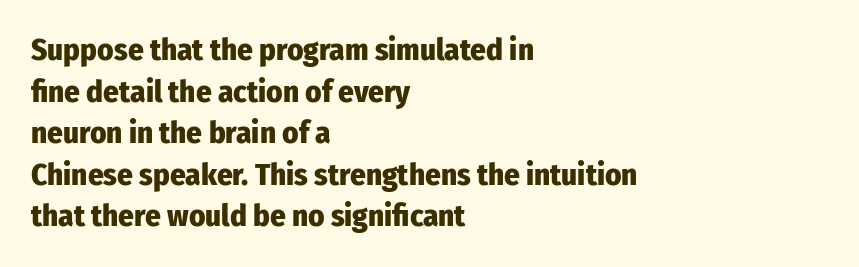
Q: Is the text bold? A: Yes.
Q: Is the text italic (slanted)? A: No, it is upright.
Q: Is the typeface a serif or a sans-serif typeface? A: Sans-serif.
Q: Is the text underlined? A: No.
Q: How is the paragraph aligned? A: Left-aligned.
Q: Is the spacing between letters normal or unusually wide? A: Normal.
Q: Is the spacing between lines tight, normal or loose? A: Normal.
Q: Width (condensed, normal, or wide)? A: Condensed.
Q: Stroke contrast? A: Low.
Q: x-height? A: Medium.
Q: Monospaced? A: No.
